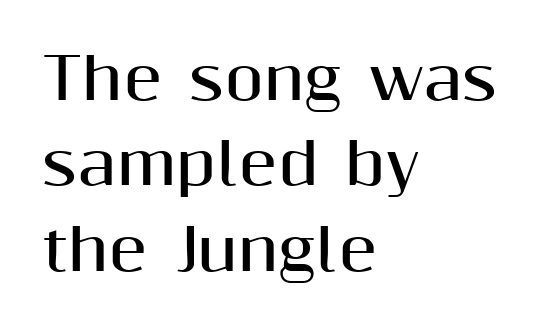
{"serif": "no", "italic": "no", "bold": "yes", "weight": "bold", "width": "normal", "stroke_contrast": "medium", "x_height": "medium", "monospaced": "no", "underline": "no", "align": "left", "line_spacing": "normal", "line_spacing_ratio": 1.5, "letter_spacing": "normal", "letter_spacing_em": 0.0, "glyph_px": 57}
